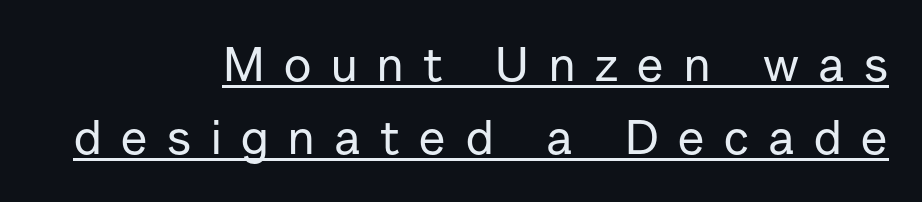
{"serif": "no", "italic": "no", "width": "normal", "stroke_contrast": "low", "x_height": "medium", "monospaced": "no", "underline": "yes", "align": "right", "line_spacing": "normal", "line_spacing_ratio": 1.52, "letter_spacing": "wide", "letter_spacing_em": 0.41, "glyph_px": 48}
